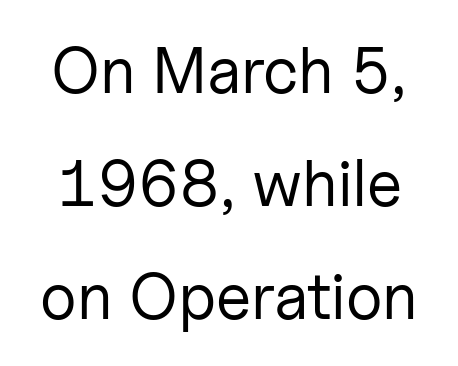
{"serif": "no", "italic": "no", "bold": "no", "weight": "regular", "width": "normal", "stroke_contrast": "low", "x_height": "medium", "monospaced": "no", "underline": "no", "line_spacing_ratio": 1.74, "letter_spacing": "normal", "letter_spacing_em": 0.0, "glyph_px": 65}
